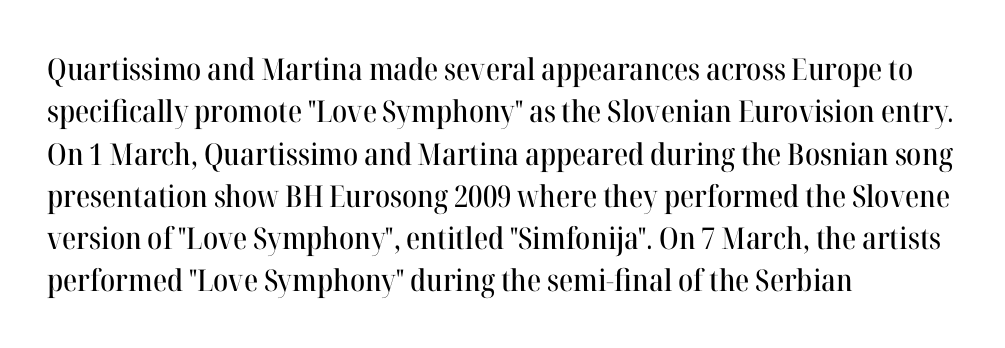
Q: Is the text italic (slanted)? A: No, it is upright.
Q: Is the typeface a serif or a sans-serif typeface? A: Serif.
Q: Is the text underlined? A: No.
Q: How is the paragraph aligned? A: Left-aligned.
Q: Is the spacing between letters normal or unusually wide? A: Normal.
Q: Is the spacing between lines tight, normal or loose? A: Normal.
Q: Width (condensed, normal, or wide)? A: Normal.
Q: Stroke contrast? A: High.
Q: x-height? A: Medium.
Q: Monospaced? A: No.
